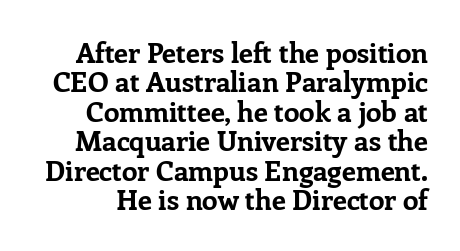
The image shows 28 px bold serif type, upright; set tight line spacing (1.05x), normal letter spacing, not underlined; low stroke contrast and a medium x-height.
